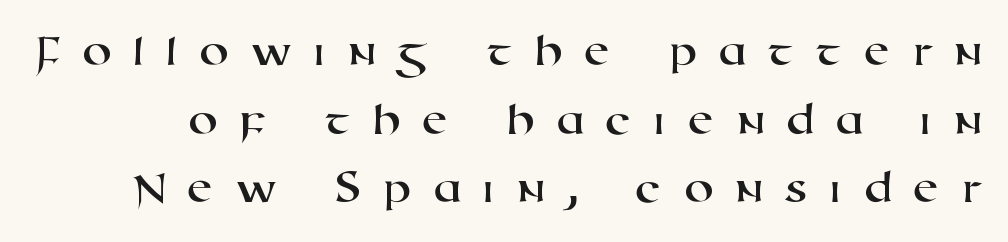
The image shows 48 px wide sans-serif type; set normal line spacing (1.43x), unusually wide letter spacing (+0.43 em), not underlined; high stroke contrast and a medium x-height.
